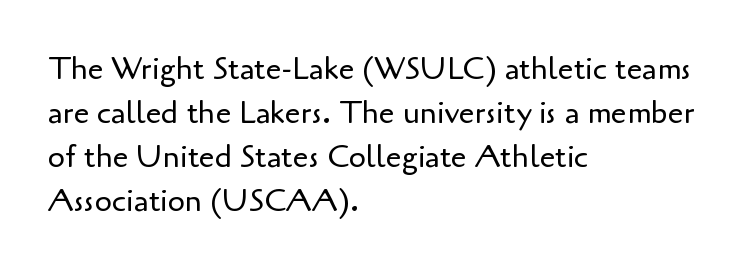
The weight tops out at a normal text grade. Baseline-to-baseline distance is the conventional proportion of letter height. Horizontal alignment here is leftward, the default for most running prose. A bare baseline throughout the passage. Do the letters lean? They stand straight.
